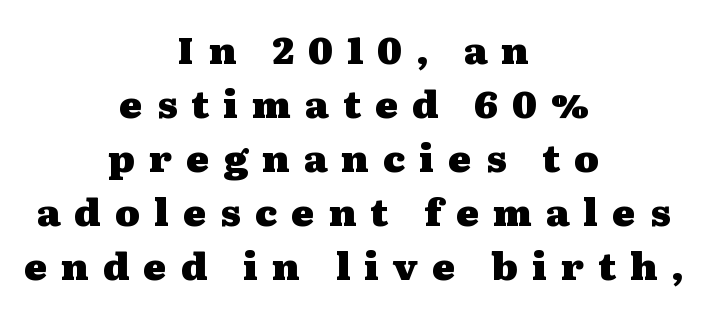
Bare-footed words on every line. If you measured baseline to baseline, you'd find a middling distance. Every stem runs plumb, perpendicular to the baseline. These lines are rendered in a variable-pitch font.
